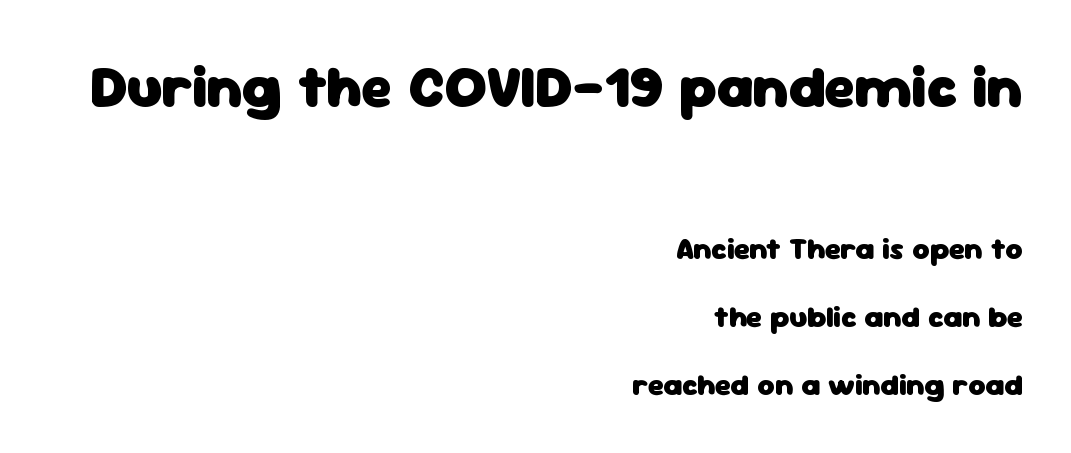
To sum up the face: it is a sans, with no serifs. Clear beneath every line of the passage. Line spacing here is loose. The upper block of text is set noticeably larger than the block beneath it.
